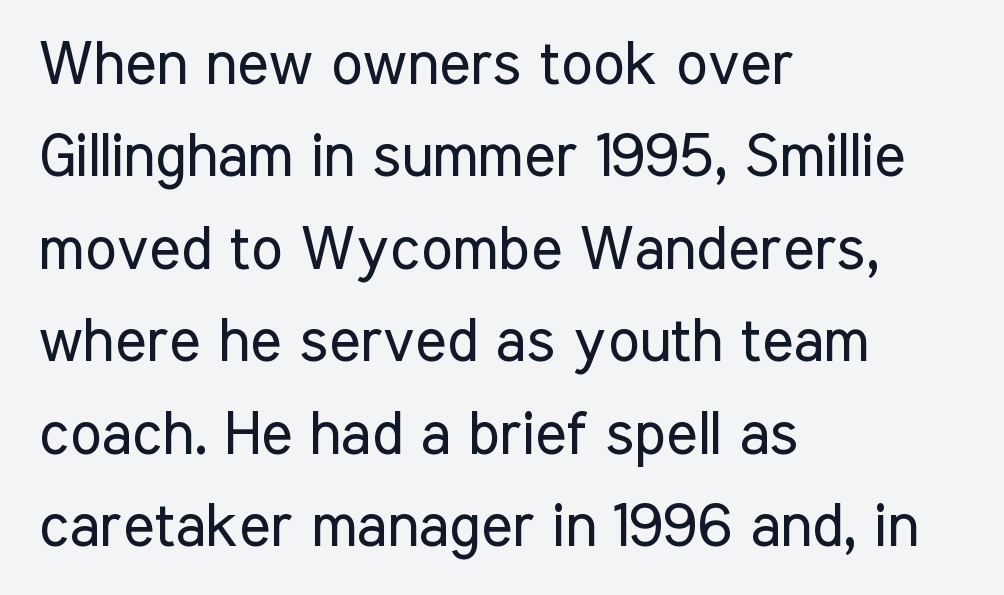
{"serif": "no", "italic": "no", "bold": "no", "weight": "regular", "width": "condensed", "stroke_contrast": "low", "x_height": "medium", "monospaced": "no", "underline": "no", "align": "left", "line_spacing": "normal", "line_spacing_ratio": 1.54, "letter_spacing": "normal", "letter_spacing_em": 0.0, "glyph_px": 60}
